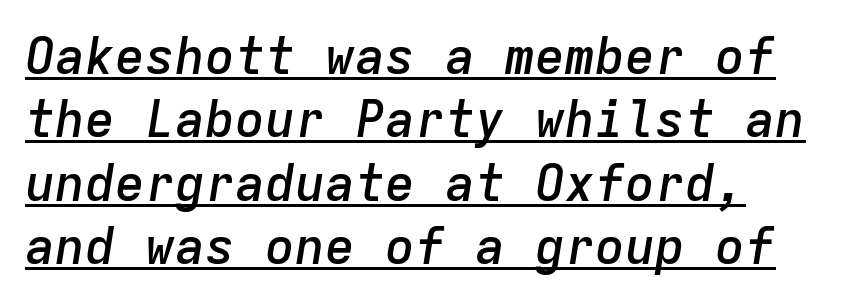
Q: Is the text bold? A: Semi-bold.
Q: Is the text italic (slanted)? A: Yes, it leans right by about 9 degrees.
Q: Is the text underlined? A: Yes.
Q: How is the paragraph aligned? A: Left-aligned.
Q: Is the spacing between letters normal or unusually wide? A: Normal.
Q: Is the spacing between lines tight, normal or loose? A: Normal.
Q: Width (condensed, normal, or wide)? A: Normal.
Q: Stroke contrast? A: Low.
Q: x-height? A: Medium.
Q: Monospaced? A: Yes.
